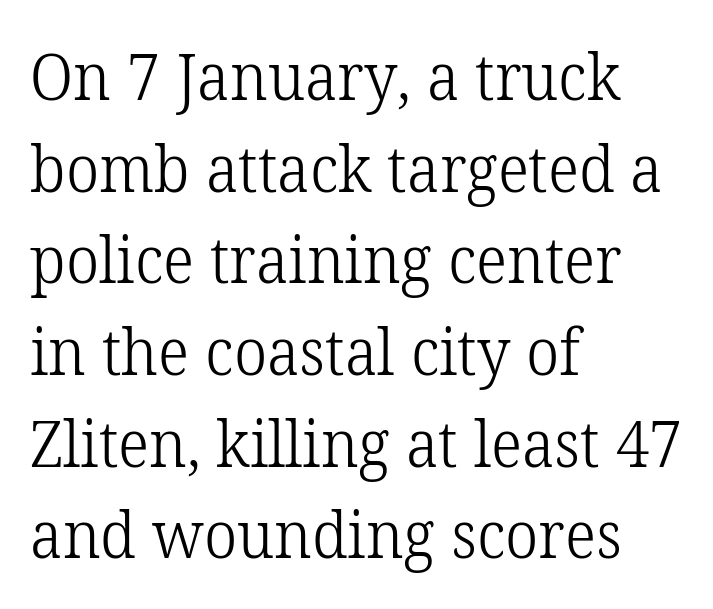
{"serif": "yes", "italic": "no", "bold": "no", "weight": "light", "width": "normal", "stroke_contrast": "low", "x_height": "medium", "monospaced": "no", "underline": "no", "align": "left", "line_spacing": "normal", "line_spacing_ratio": 1.41, "letter_spacing": "normal", "letter_spacing_em": 0.0, "glyph_px": 65}
